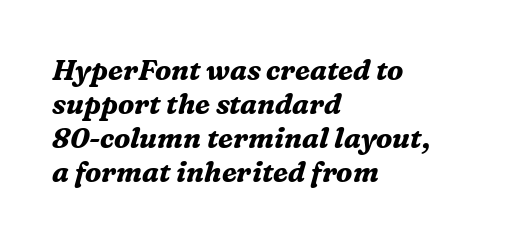
{"serif": "yes", "italic": "yes", "lean": "right", "slant_degrees": 16, "bold": "yes", "weight": "bold", "width": "normal", "stroke_contrast": "medium", "x_height": "medium", "monospaced": "no", "underline": "no", "align": "left", "line_spacing_ratio": 1.22, "letter_spacing": "normal", "letter_spacing_em": 0.0, "glyph_px": 28}
